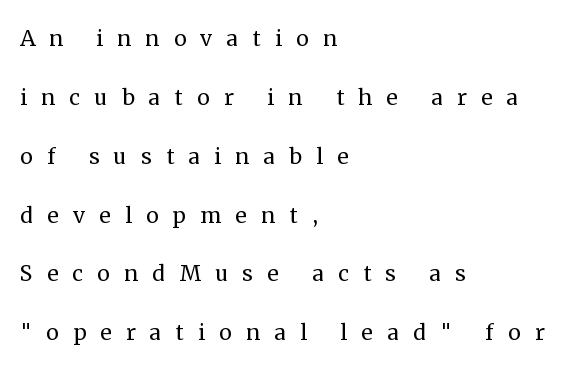
The image shows 29 px regular-weight serif type, upright; set left-aligned, loose line spacing (2.03x), unusually wide letter spacing (+0.48 em), not underlined; medium stroke contrast and a medium x-height.
